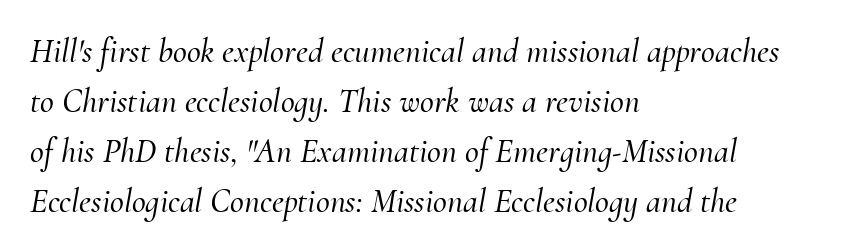
Q: Is the text italic (slanted)? A: Yes, it leans right by about 10 degrees.
Q: Is the typeface a serif or a sans-serif typeface? A: Serif.
Q: Is the text underlined? A: No.
Q: How is the paragraph aligned? A: Left-aligned.
Q: Is the spacing between letters normal or unusually wide? A: Normal.
Q: Is the spacing between lines tight, normal or loose? A: Normal.
Q: Width (condensed, normal, or wide)? A: Normal.
Q: Stroke contrast? A: Medium.
Q: x-height? A: Small.
Q: Monospaced? A: No.
